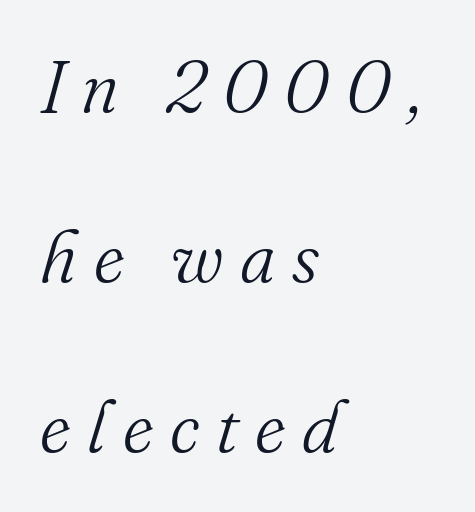
The image shows 73 px light serif type, italic (leaning right); set left-aligned, loose line spacing (2.33x), unusually wide letter spacing (+0.23 em), not underlined; medium stroke contrast and a small x-height.
